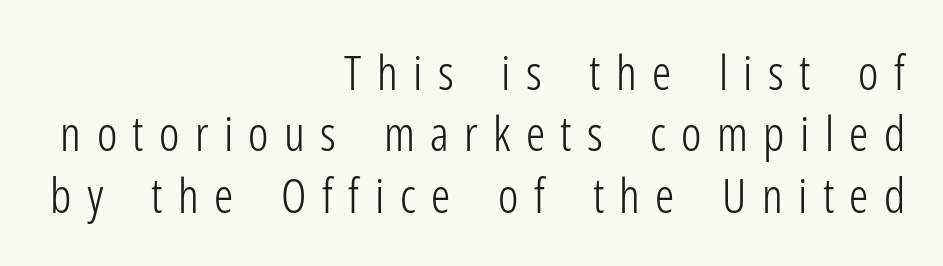
The image shows 48 px light, condensed sans-serif type, upright; set right-aligned, normal line spacing (1.28x), unusually wide letter spacing (+0.32 em), not underlined; low stroke contrast and a medium x-height.
